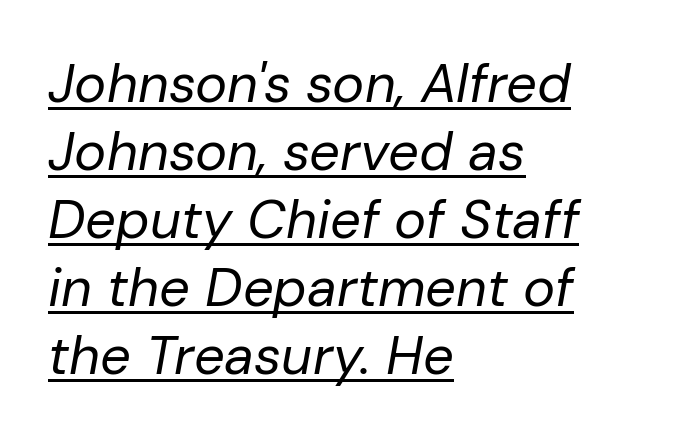
Q: Is the text bold? A: No.
Q: Is the text italic (slanted)? A: Yes, it leans right by about 10 degrees.
Q: Is the text underlined? A: Yes.
Q: How is the paragraph aligned? A: Left-aligned.
Q: Is the spacing between letters normal or unusually wide? A: Normal.
Q: Is the spacing between lines tight, normal or loose? A: Normal.
Q: Width (condensed, normal, or wide)? A: Normal.
Q: Stroke contrast? A: Low.
Q: x-height? A: Medium.
Q: Monospaced? A: No.
